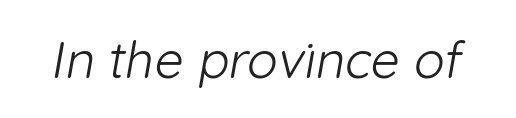
Glance below the letters and you will spot only blank space. The text was rendered using a sans face with plain stroke endings. These lines are rendered in a variable-pitch font. Weight: not bold — regular or lighter. Does extra space separate the letters? No, they use regular spacing.
